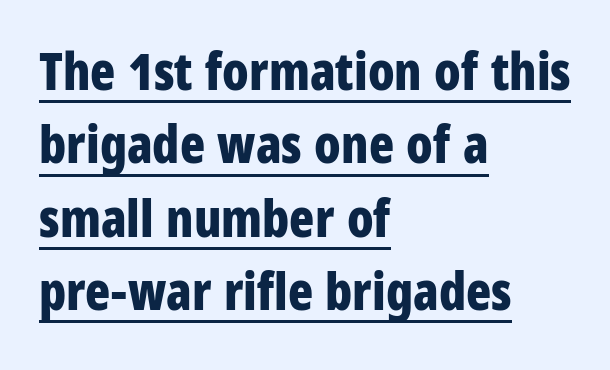
Q: Is the text bold? A: Yes.
Q: Is the text italic (slanted)? A: No, it is upright.
Q: Is the typeface a serif or a sans-serif typeface? A: Sans-serif.
Q: Is the text underlined? A: Yes.
Q: How is the paragraph aligned? A: Left-aligned.
Q: Is the spacing between letters normal or unusually wide? A: Normal.
Q: Is the spacing between lines tight, normal or loose? A: Normal.
Q: Width (condensed, normal, or wide)? A: Condensed.
Q: Stroke contrast? A: Low.
Q: x-height? A: Large.
Q: Monospaced? A: No.
